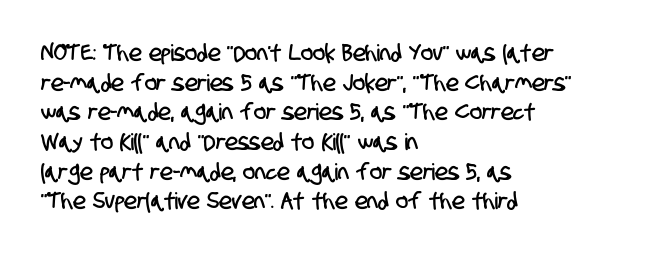
Q: Is the text underlined? A: No.
Q: How is the paragraph aligned? A: Left-aligned.
Q: Is the spacing between letters normal or unusually wide? A: Normal.
Q: Is the spacing between lines tight, normal or loose? A: Normal.
